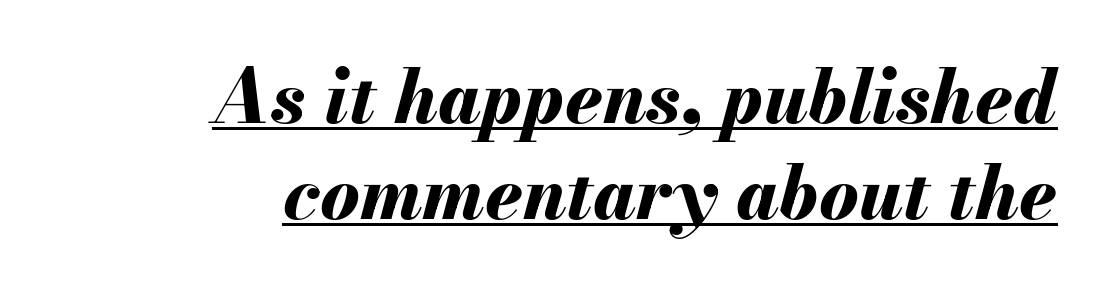
{"italic": "yes", "lean": "right", "slant_degrees": 13, "bold": "yes", "weight": "bold", "width": "normal", "stroke_contrast": "medium", "x_height": "small", "monospaced": "no", "underline": "yes", "align": "right", "line_spacing": "normal", "line_spacing_ratio": 1.3, "letter_spacing": "normal", "letter_spacing_em": 0.0, "glyph_px": 74}
